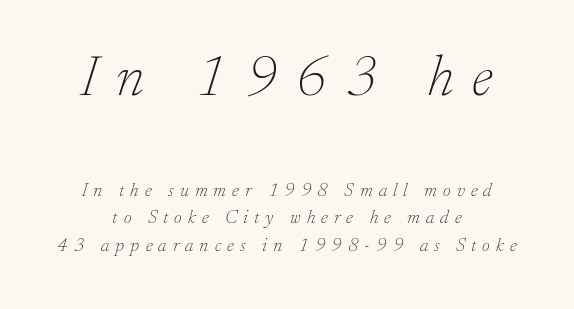
Q: Is the text bold? A: No.
Q: Is the text italic (slanted)? A: Yes, it leans right by about 17 degrees.
Q: Is the typeface a serif or a sans-serif typeface? A: Serif.
Q: Is the text underlined? A: No.
Q: How is the paragraph aligned? A: Centered.
Q: Is the spacing between letters normal or unusually wide? A: Unusually wide.
Q: Is the spacing between lines tight, normal or loose? A: Normal.
Q: Which block of text is set in a larger size, the first (top) or the second (bottom)? A: The first (top) one.
Q: Width (condensed, normal, or wide)? A: Normal.
Q: Stroke contrast? A: Low.
Q: x-height? A: Small.
Q: Monospaced? A: No.
